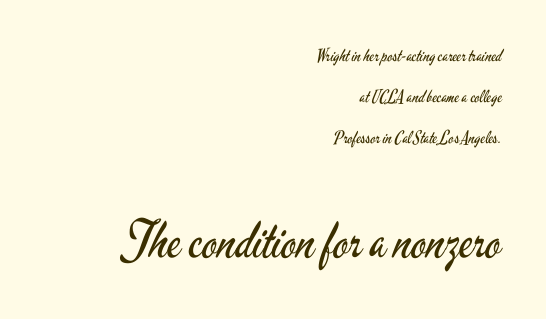
Q: Is the text bold? A: No.
Q: Is the text italic (slanted)? A: Yes.
Q: Is the typeface a serif or a sans-serif typeface? A: Sans-serif.
Q: Is the text underlined? A: No.
Q: How is the paragraph aligned? A: Right-aligned.
Q: Is the spacing between letters normal or unusually wide? A: Normal.
Q: Is the spacing between lines tight, normal or loose? A: Loose.
Q: Which block of text is set in a larger size, the first (top) or the second (bottom)? A: The second (bottom) one.
Q: Width (condensed, normal, or wide)? A: Condensed.
Q: Stroke contrast? A: Low.
Q: x-height? A: Small.
Q: Monospaced? A: No.
